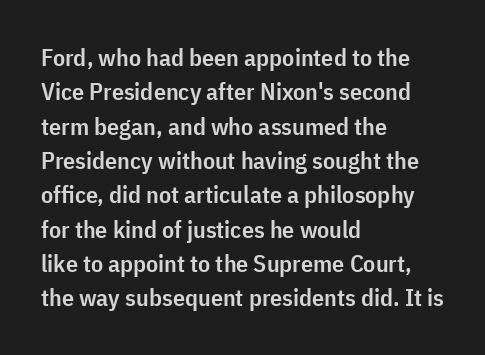
The image shows 24 px text type, upright; set left-aligned, normal line spacing (1.43x), normal letter spacing, not underlined.
